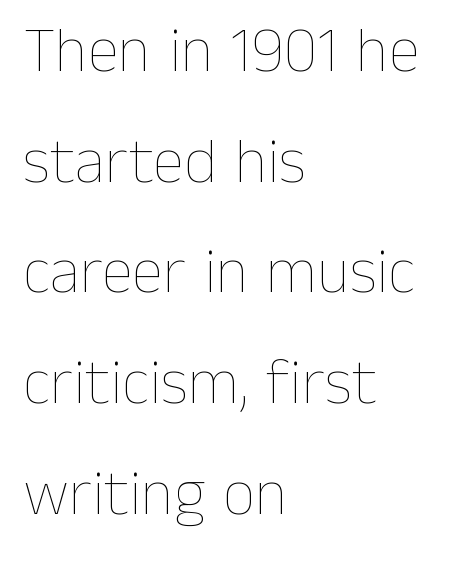
Q: Is the text bold? A: No.
Q: Is the text italic (slanted)? A: No, it is upright.
Q: Is the text underlined? A: No.
Q: How is the paragraph aligned? A: Left-aligned.
Q: Is the spacing between letters normal or unusually wide? A: Normal.
Q: Width (condensed, normal, or wide)? A: Normal.
Q: Stroke contrast? A: Low.
Q: x-height? A: Medium.
Q: Monospaced? A: No.
